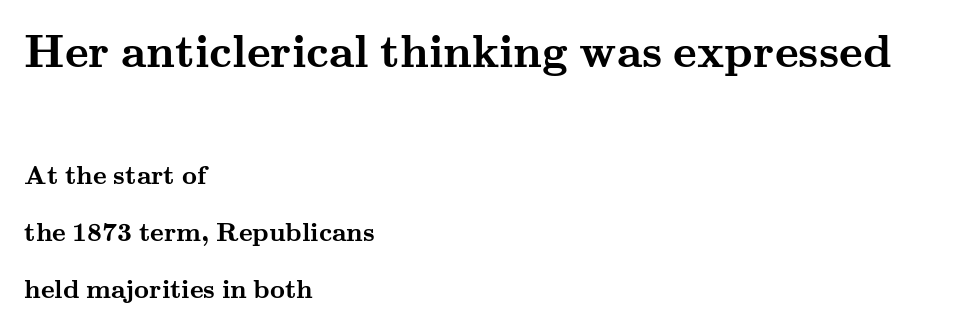
The image shows 45 px semibold, wide serif type, upright; set left-aligned, loose line spacing (2.2x), normal letter spacing, not underlined; the first (top) block is 1.73x larger; medium stroke contrast and a small x-height.
